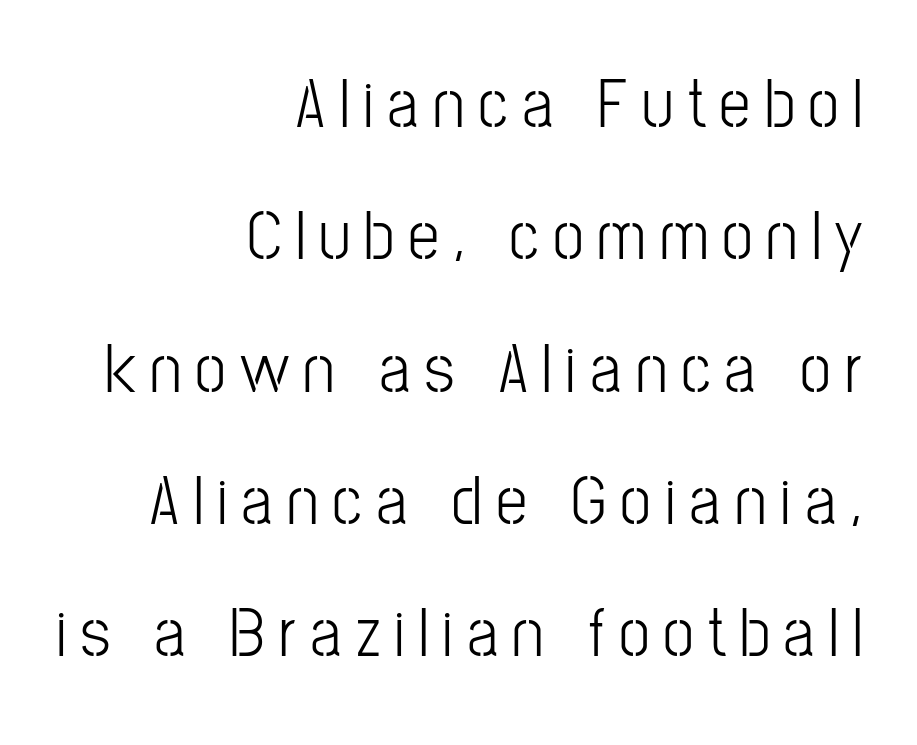
Spacing between characters has been opened up far beyond the box default. When letters stand straight like this, we call the style roman or upright. Descenders hang freely into open space. Does the type have serifs? No, each stem ends abruptly. This rendering uses right alignment, leaving the left contour irregular. Proportional: the letters do not fall into vertical columns.
